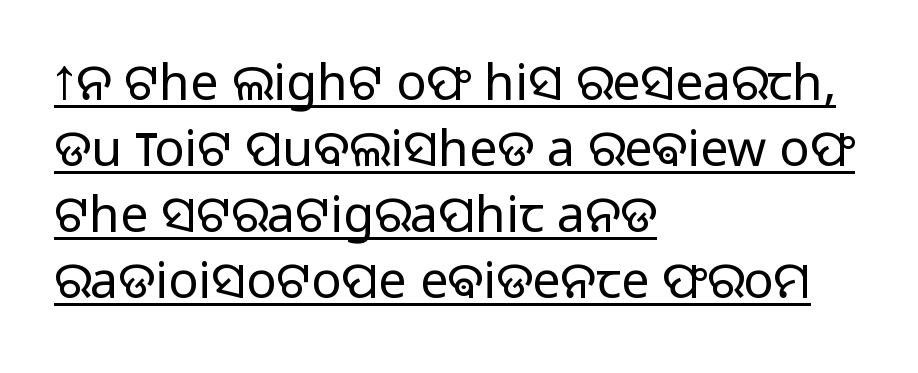
{"serif": "no", "italic": "no", "bold": "no", "weight": "light", "width": "normal", "stroke_contrast": "low", "x_height": "medium", "monospaced": "no", "underline": "yes", "align": "left", "line_spacing": "normal", "line_spacing_ratio": 1.32, "letter_spacing": "normal", "letter_spacing_em": 0.0, "glyph_px": 50}
